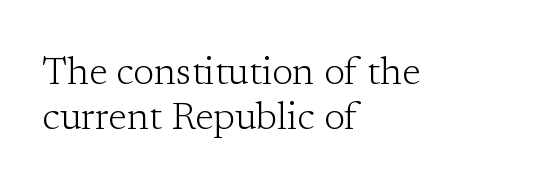
Notice how the stems are strictly vertical — no italics here. Unlike a clean sans, this face finishes its strokes with serifs. There is no visible air inserted between adjacent glyphs. Proportional: the letters do not fall into vertical columns.
